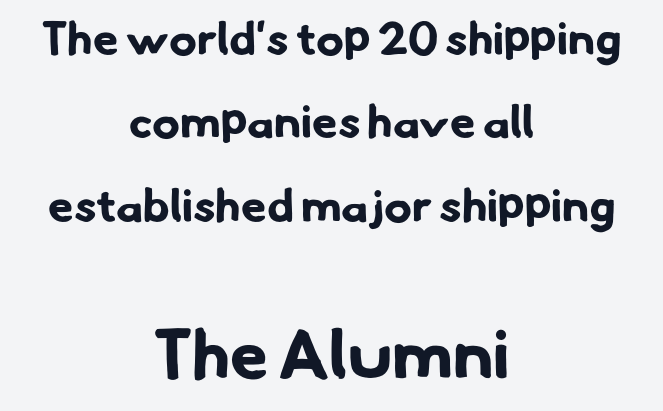
{"serif": "no", "bold": "yes", "weight": "bold", "width": "normal", "stroke_contrast": "low", "x_height": "small", "monospaced": "no", "underline": "no", "align": "center", "line_spacing_ratio": 1.81, "letter_spacing": "normal", "letter_spacing_em": 0.0, "larger_block": "second", "size_ratio": 1.5, "glyph_px": 69}
